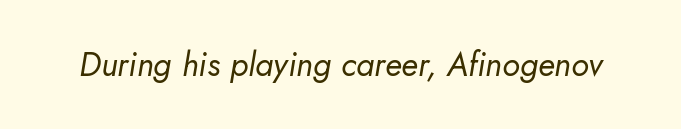
The image shows 33 px regular-weight type, italic (leaning right); set normal letter spacing, not underlined; low stroke contrast and a small x-height.
